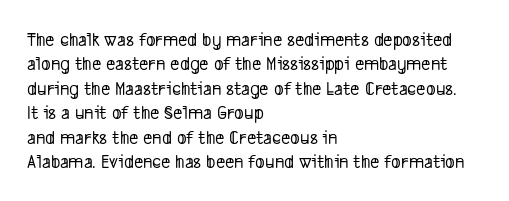
{"underline": "no", "align": "left", "line_spacing_ratio": 1.22, "letter_spacing": "normal", "letter_spacing_em": 0.0, "glyph_px": 20}
